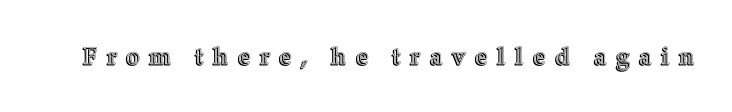
The image shows 24 px text type, upright; set unusually wide letter spacing (+0.4 em), not underlined.
